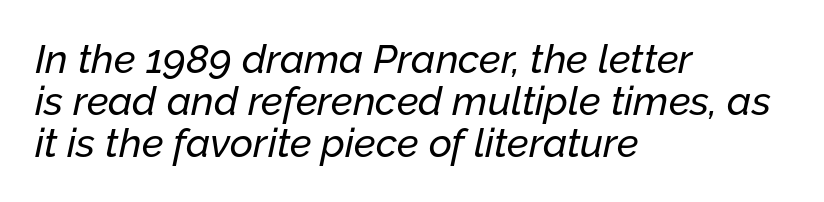
{"italic": "yes", "lean": "right", "slant_degrees": 12, "width": "normal", "stroke_contrast": "low", "x_height": "medium", "monospaced": "no", "underline": "no", "align": "left", "line_spacing": "tight", "line_spacing_ratio": 1.05, "letter_spacing": "normal", "letter_spacing_em": 0.0, "glyph_px": 40}
